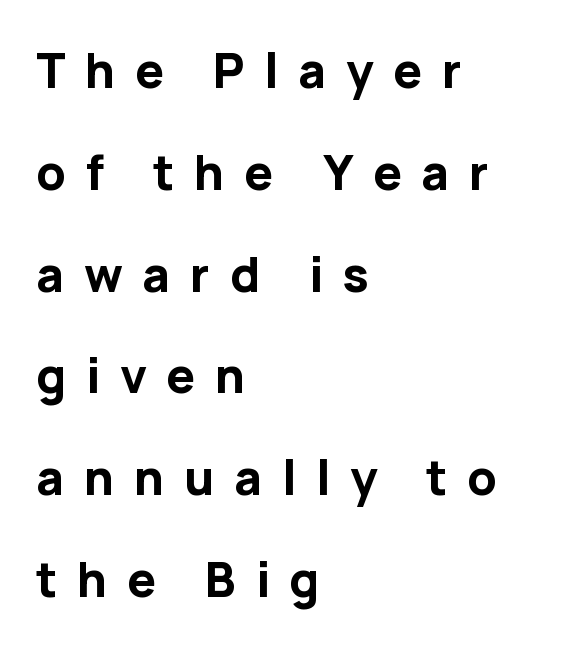
The face used here is rendered with a markedly widened letterfit. Looks like regular typesetting: each glyph gets only the width it needs. Does the leading feel generous? Absolutely, it's lavish. Plain, unruled lines of type. Serif or sans? Sans — the stroke terminals are bare.
